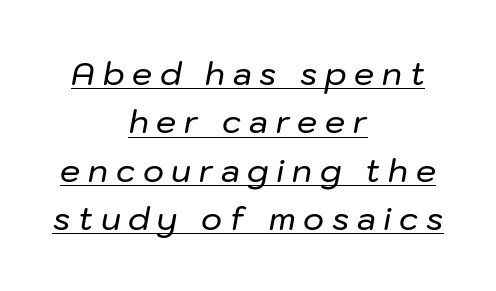
Q: Is the text italic (slanted)? A: Yes, it leans right by about 10 degrees.
Q: Is the text underlined? A: Yes.
Q: How is the paragraph aligned? A: Centered.
Q: Is the spacing between letters normal or unusually wide? A: Unusually wide.
Q: Is the spacing between lines tight, normal or loose? A: Normal.
Q: Width (condensed, normal, or wide)? A: Normal.
Q: Stroke contrast? A: Low.
Q: x-height? A: Medium.
Q: Monospaced? A: No.
